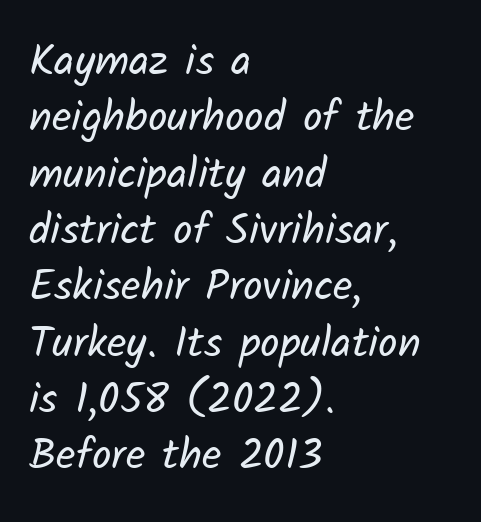
Q: Is the text bold? A: No.
Q: Is the typeface a serif or a sans-serif typeface? A: Sans-serif.
Q: Is the text underlined? A: No.
Q: How is the paragraph aligned? A: Left-aligned.
Q: Is the spacing between letters normal or unusually wide? A: Normal.
Q: Is the spacing between lines tight, normal or loose? A: Normal.
Q: Width (condensed, normal, or wide)? A: Normal.
Q: Stroke contrast? A: Low.
Q: x-height? A: Medium.
Q: Monospaced? A: No.
